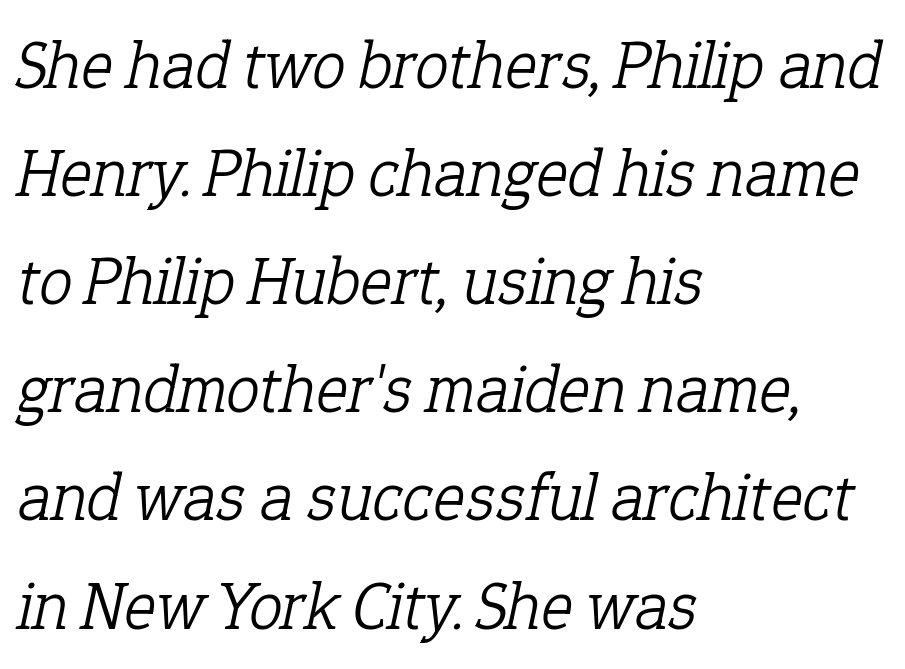
The image shows 68 px light serif type, italic (leaning right); set left-aligned, normal line spacing (1.59x), normal letter spacing, not underlined; low stroke contrast and a medium x-height.
